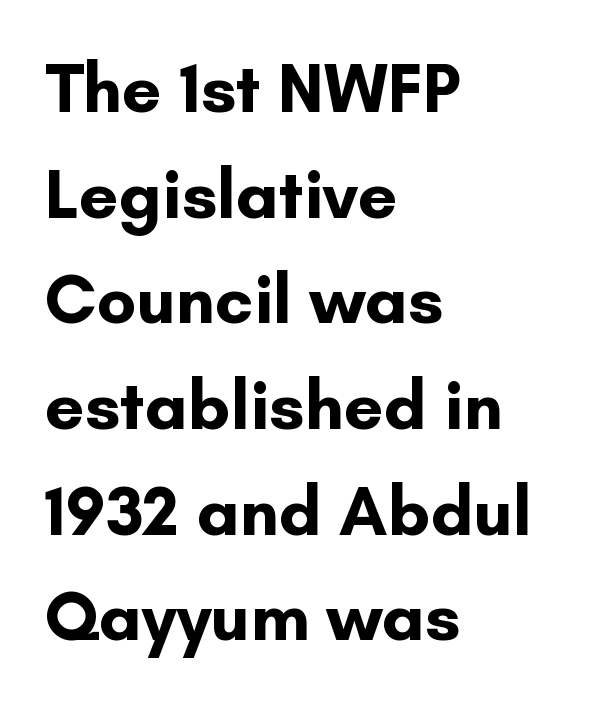
Q: Is the text bold? A: Yes.
Q: Is the text italic (slanted)? A: No, it is upright.
Q: Is the typeface a serif or a sans-serif typeface? A: Sans-serif.
Q: Is the text underlined? A: No.
Q: How is the paragraph aligned? A: Left-aligned.
Q: Is the spacing between letters normal or unusually wide? A: Normal.
Q: Is the spacing between lines tight, normal or loose? A: Normal.
Q: Width (condensed, normal, or wide)? A: Normal.
Q: Stroke contrast? A: Low.
Q: x-height? A: Small.
Q: Monospaced? A: No.
